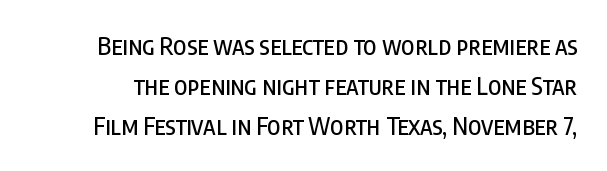
{"italic": "no", "underline": "no", "line_spacing": "normal", "line_spacing_ratio": 1.66, "letter_spacing": "normal", "letter_spacing_em": 0.0, "glyph_px": 24}
